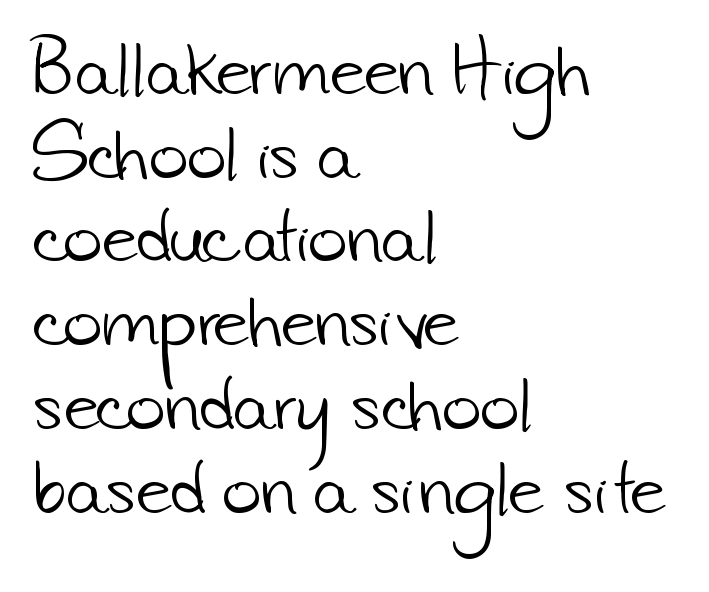
This reads as an unemphasized weight, regular at the heaviest. Spacing between characters is what you'd get straight out of the box. The lines are quadded left. Glance below the letters and you will spot only blank space. The typeface chosen for these lines omits serifs. The block of text has a typical density, with ordinary space between rows.
